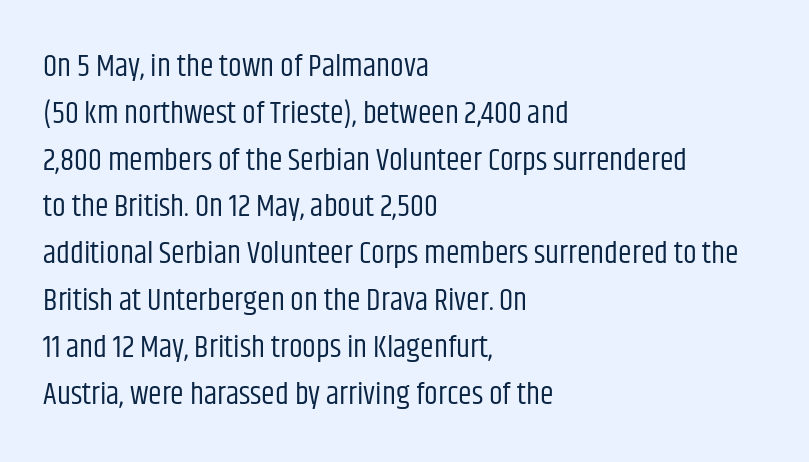
Q: Is the text bold? A: No.
Q: Is the text italic (slanted)? A: No, it is upright.
Q: Is the typeface a serif or a sans-serif typeface? A: Sans-serif.
Q: Is the text underlined? A: No.
Q: How is the paragraph aligned? A: Left-aligned.
Q: Is the spacing between letters normal or unusually wide? A: Normal.
Q: Is the spacing between lines tight, normal or loose? A: Normal.
Q: Width (condensed, normal, or wide)? A: Condensed.
Q: Stroke contrast? A: Low.
Q: x-height? A: Large.
Q: Monospaced? A: No.
